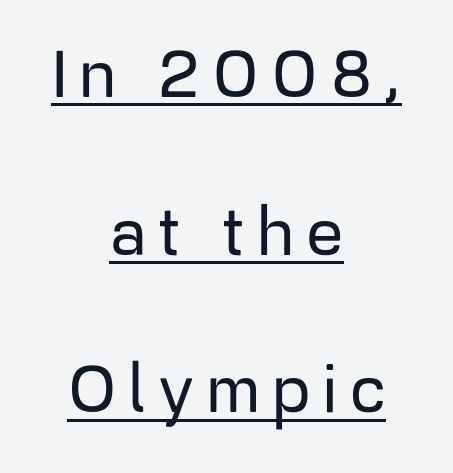
The image shows 66 px sans-serif type, upright; set centered, loose line spacing (2.39x), underlined; low stroke contrast and a medium x-height.
